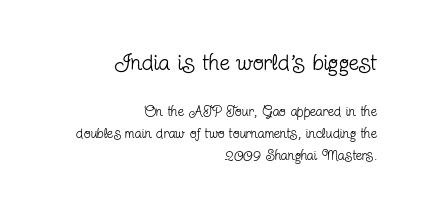
Q: Is the text bold? A: No.
Q: Is the text italic (slanted)? A: No, it is upright.
Q: Is the text underlined? A: No.
Q: How is the paragraph aligned? A: Right-aligned.
Q: Is the spacing between letters normal or unusually wide? A: Normal.
Q: Is the spacing between lines tight, normal or loose? A: Normal.
Q: Which block of text is set in a larger size, the first (top) or the second (bottom)? A: The first (top) one.
